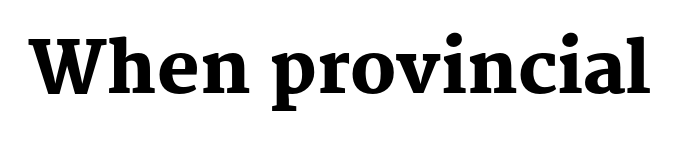
{"serif": "yes", "italic": "no", "bold": "yes", "weight": "heavy", "width": "normal", "stroke_contrast": "medium", "x_height": "medium", "monospaced": "no", "underline": "no", "letter_spacing": "normal", "letter_spacing_em": 0.0, "glyph_px": 71}
